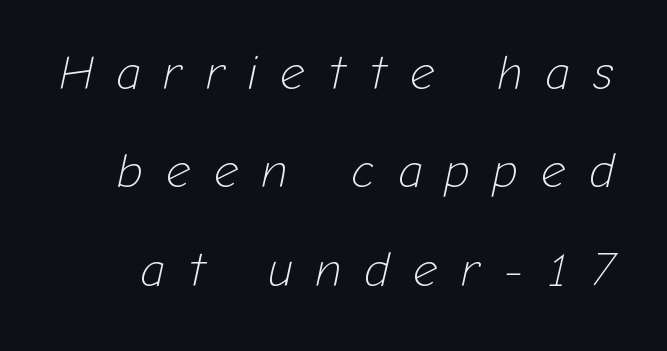
{"italic": "yes", "lean": "right", "slant_degrees": 12, "bold": "no", "weight": "light", "width": "normal", "stroke_contrast": "low", "x_height": "medium", "monospaced": "no", "underline": "no", "line_spacing": "loose", "line_spacing_ratio": 2.05, "letter_spacing": "wide", "letter_spacing_em": 0.49, "glyph_px": 48}
